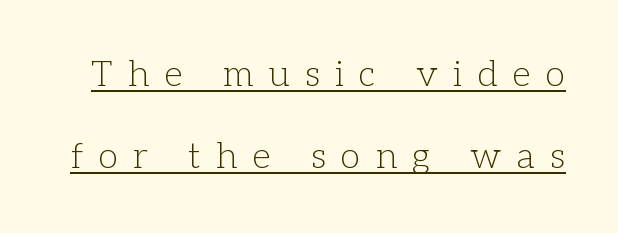
The image shows 36 px light serif type, upright; set loose line spacing (2.29x), unusually wide letter spacing (+0.43 em), underlined; low stroke contrast and a medium x-height.
